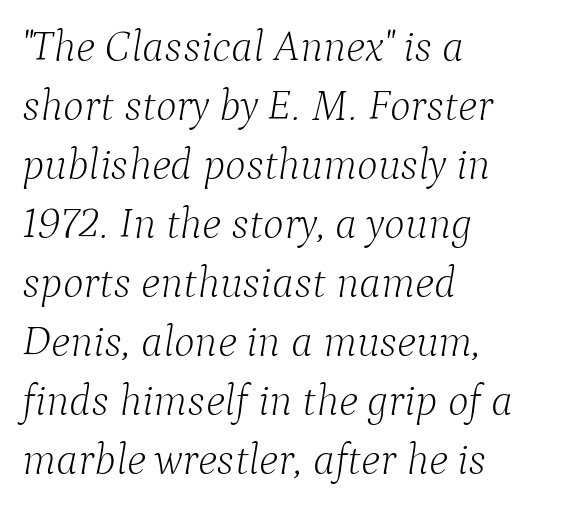
The image shows 44 px light serif type, italic (leaning right); set left-aligned, normal line spacing (1.34x), normal letter spacing, not underlined; low stroke contrast and a medium x-height.
